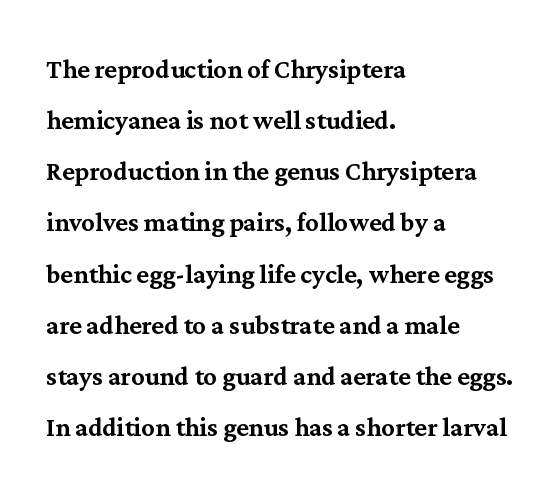
{"serif": "yes", "italic": "no", "width": "normal", "stroke_contrast": "medium", "x_height": "medium", "monospaced": "no", "underline": "no", "align": "left", "line_spacing": "normal", "line_spacing_ratio": 1.55, "letter_spacing": "normal", "letter_spacing_em": 0.0, "glyph_px": 33}
